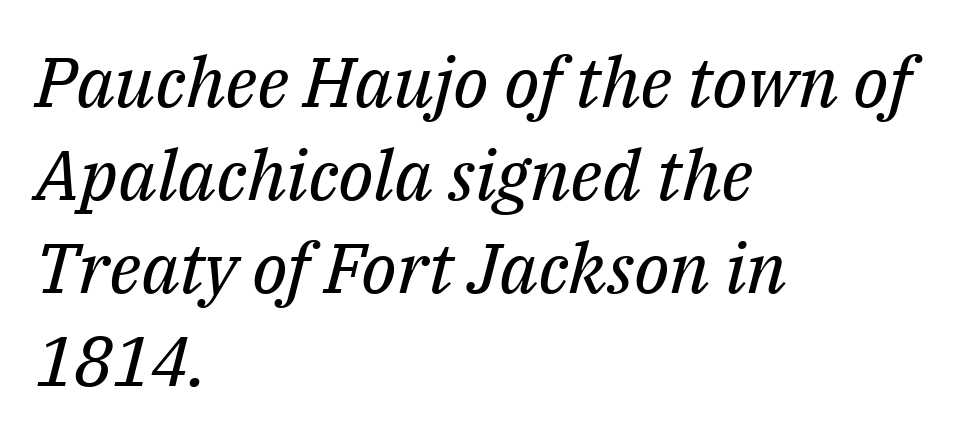
Check the space under the baseline: it is left empty. Proportional: the letters do not fall into vertical columns. Unbolded letterforms with no extra heft. The text was rendered using a seriffed face with decorative stroke endings.
